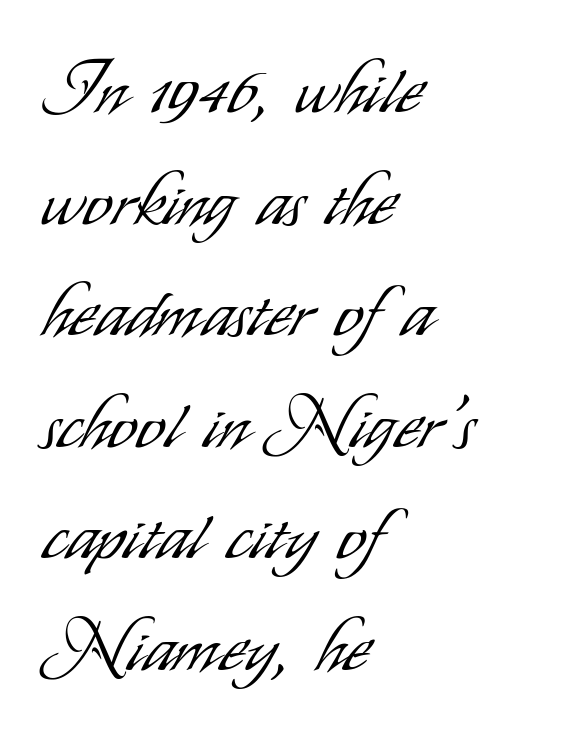
Stroke terminals: plain, sans-serif. The passage shown is typed in a proportional face where columns would drift. The passage shown is not underscored anywhere. The line texture is even and compact thanks to regular tracking.
